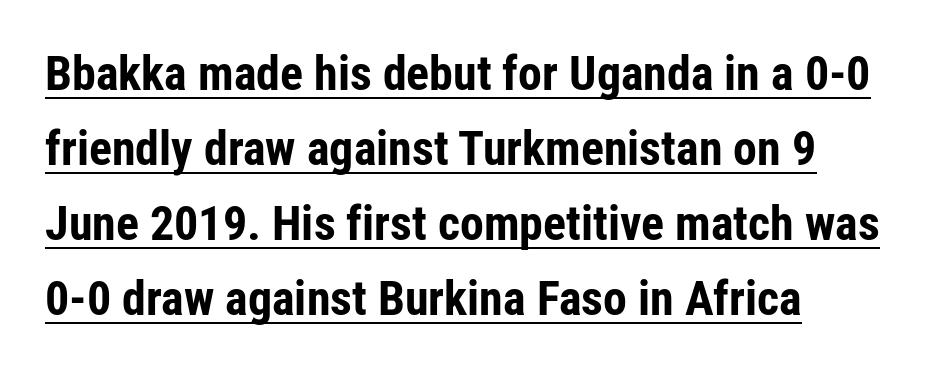
{"serif": "no", "italic": "no", "bold": "yes", "weight": "bold", "width": "condensed", "stroke_contrast": "low", "x_height": "medium", "monospaced": "no", "underline": "yes", "line_spacing": "normal", "line_spacing_ratio": 1.56, "letter_spacing": "normal", "letter_spacing_em": 0.0, "glyph_px": 48}
